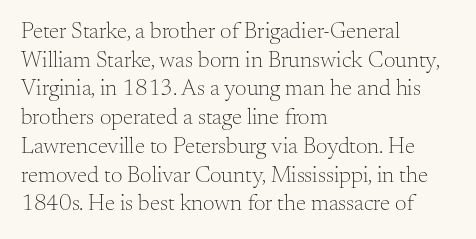
The lines sit at an ordinary, default distance from one another. The text block is weighted toward the left margin, trailing off unevenly rightward. Tracking value appears to be zero — textbook default spacing. Has an underline been added? It has not. Stroke mass is kept to a normal reading level or below.
